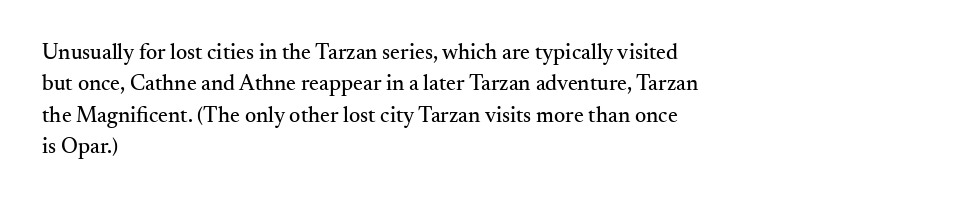
Q: Is the text italic (slanted)? A: No, it is upright.
Q: Is the text underlined? A: No.
Q: How is the paragraph aligned? A: Left-aligned.
Q: Is the spacing between letters normal or unusually wide? A: Normal.
Q: Is the spacing between lines tight, normal or loose? A: Normal.
